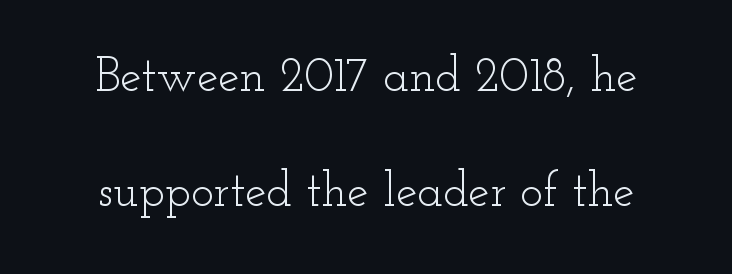
{"serif": "yes", "italic": "no", "bold": "no", "weight": "light", "width": "wide", "stroke_contrast": "low", "x_height": "small", "monospaced": "no", "underline": "no", "line_spacing": "loose", "line_spacing_ratio": 2.4, "letter_spacing": "normal", "letter_spacing_em": 0.0, "glyph_px": 48}
